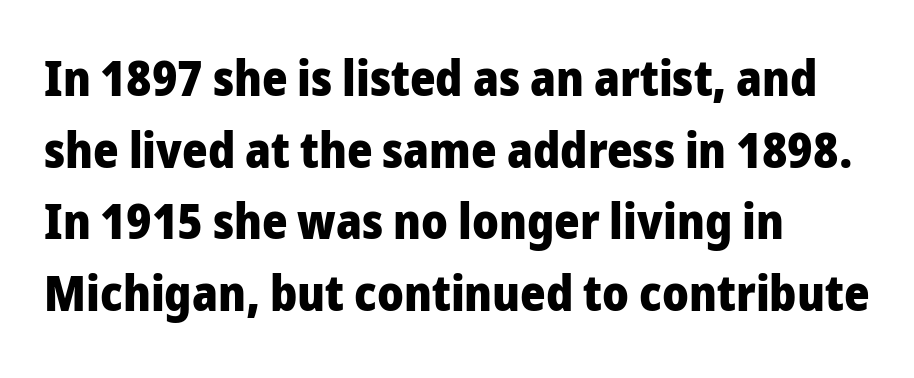
The lettering stays uniformly vertical, giving the passage a roman look. Any mark beneath the type? The region is blank. Do the characters align in a grid? No, the font is proportional. What stands out about the letter spacing? Nothing — it is the standard amount.
